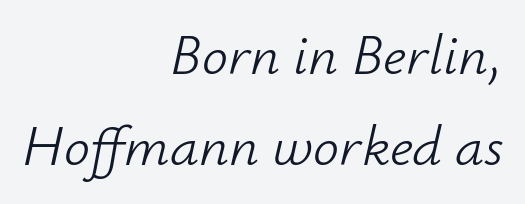
Look at the tracking — it's just the regular setting, nothing added. You could not count columns in this text — the font is proportionally spaced. Italic: yes, the glyphs are oblique. The rows are spaced the way most documents space them. The letters look calm and open, with moderate or lighter stems. Caption: multi-line text, flush right, ragged left.
